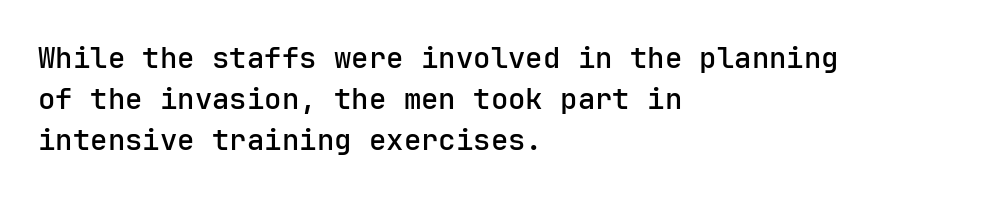
Glyph-to-glyph distance matches everyday printed text. Quick note: not italic, upright. Leading: standard. The paragraph shown leans on its left margin.
